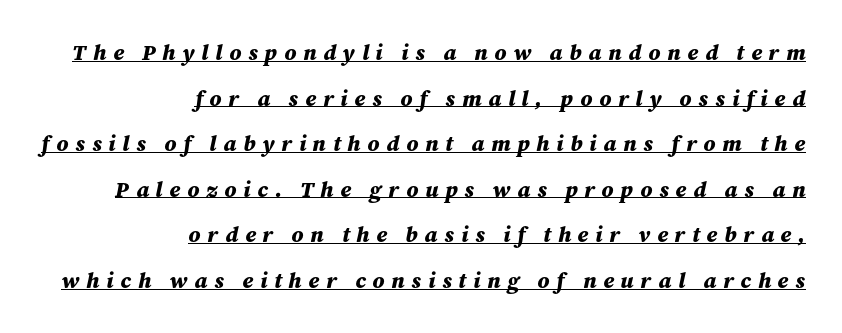
{"italic": "yes", "lean": "right", "slant_degrees": 12, "bold": "yes", "underline": "yes", "align": "right", "line_spacing": "loose", "line_spacing_ratio": 2.07, "letter_spacing": "wide", "letter_spacing_em": 0.31, "glyph_px": 22}
